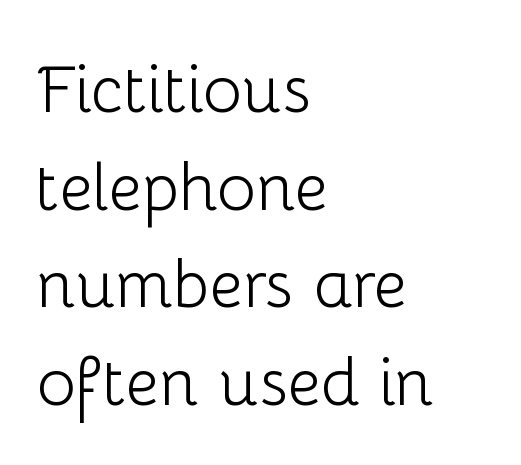
The image shows 66 px light sans-serif type, upright; set left-aligned, normal line spacing (1.48x), normal letter spacing, not underlined; low stroke contrast and a medium x-height.
